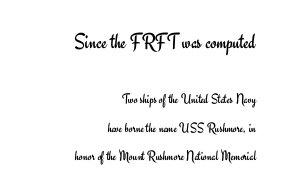
Is the block centered? No — it sits flush against the right margin. Which of the two is more prominent by size? The first, at the top. Caption: face not bold, strokes unweighted. Decoration check: the copy has no underline.
